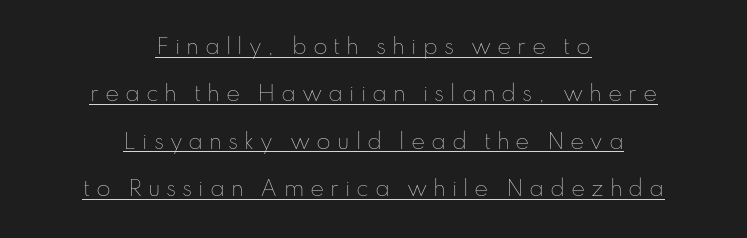
Weight: not bold — regular or lighter. Horizontal alignment here is central, giving a formal, balanced look. Between one letter and the next there's a generous, obvious gap. Designer's note — italics off, roman on. Each new line begins a long way beneath the previous one. Check the space under the baseline: a stroke is drawn there.
